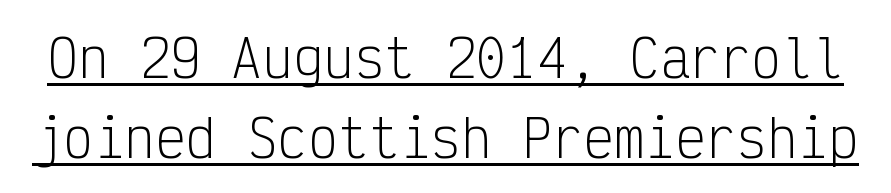
The image shows 51 px light, condensed sans-serif type, upright, monospaced; set normal line spacing (1.57x), normal letter spacing, underlined; low stroke contrast and a medium x-height.
